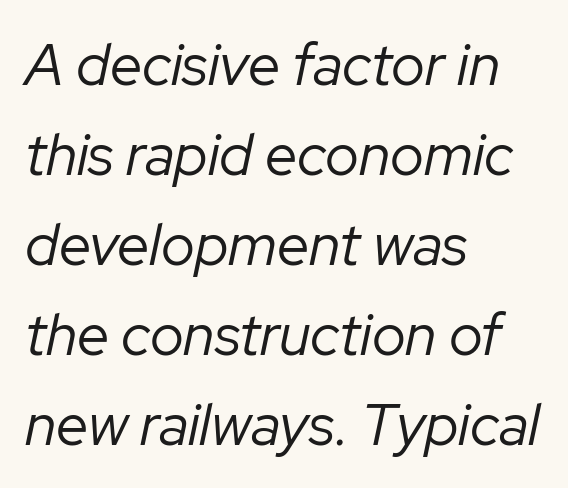
The image shows 58 px regular-weight type, italic (leaning right); set left-aligned, normal line spacing (1.55x), normal letter spacing, not underlined; low stroke contrast and a medium x-height.
